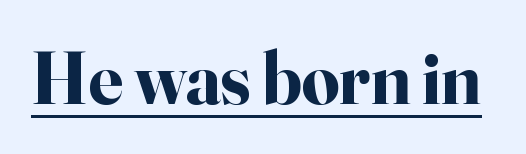
The image shows 74 px bold serif type, upright; set normal letter spacing, underlined; high stroke contrast and a small x-height.
